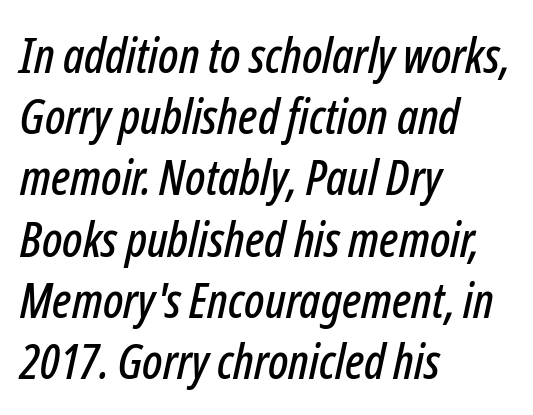
The image shows 49 px condensed type, italic (leaning right); set left-aligned, normal line spacing (1.25x), normal letter spacing, not underlined; low stroke contrast and a medium x-height.
